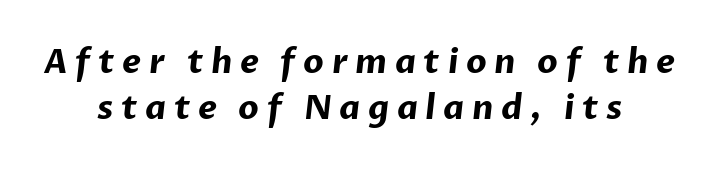
The image shows 33 px bold sans-serif type; set centered, normal line spacing (1.39x), unusually wide letter spacing (+0.23 em), not underlined; low stroke contrast and a medium x-height.
